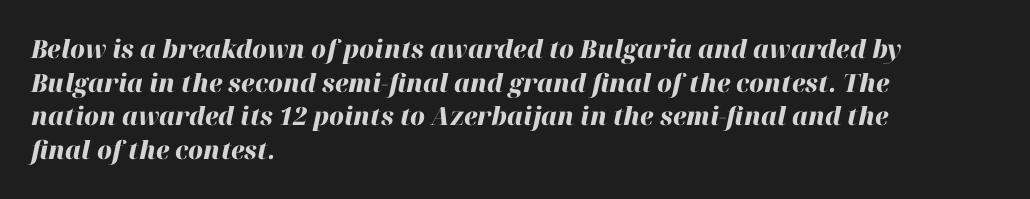
Check the space under the baseline: it is left empty. Teacher's note: observe the even left margin — that is flush-left alignment. Typographic density is high because the face is bold. Tracking here is standard; glyphs follow each other at the usual distance. Vertically, the passage feels balanced, rows spaced as you'd expect.
